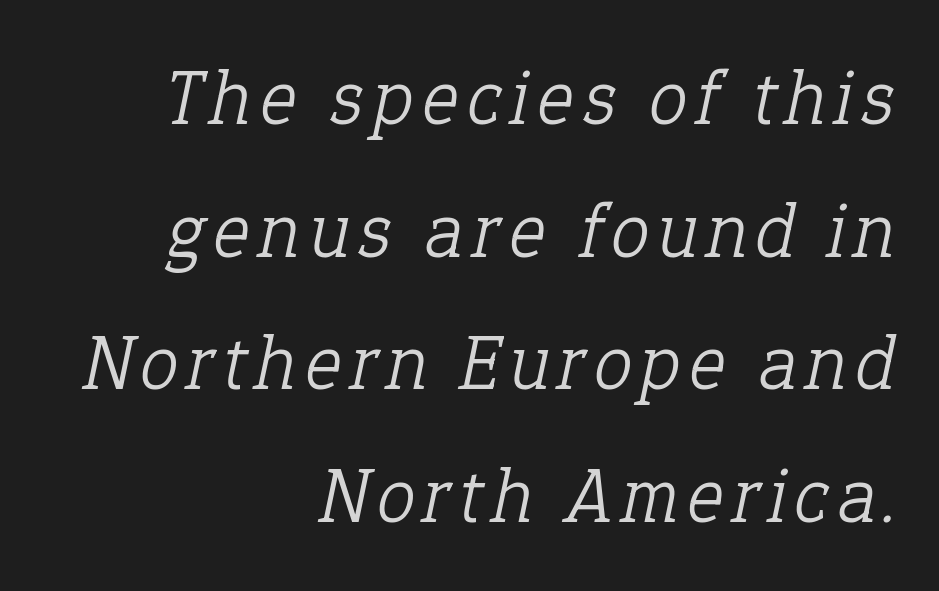
{"serif": "yes", "italic": "yes", "lean": "right", "slant_degrees": 12, "bold": "no", "weight": "light", "width": "normal", "stroke_contrast": "low", "x_height": "medium", "monospaced": "no", "underline": "no", "align": "right", "line_spacing": "normal", "line_spacing_ratio": 1.7, "glyph_px": 78}
